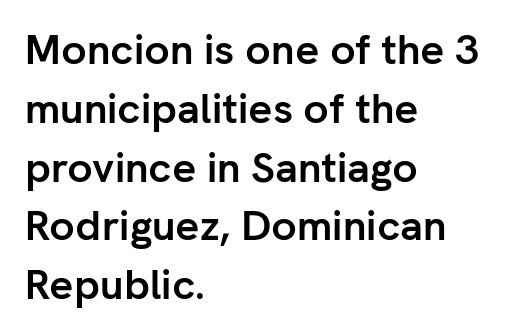
What weight is shown? A full bold with thick strokes. Character widths vary here, with narrow letters taking less room than wide ones. Check under the words: just untouched page. You can tell from the bare stems that sans-serif type was used.
